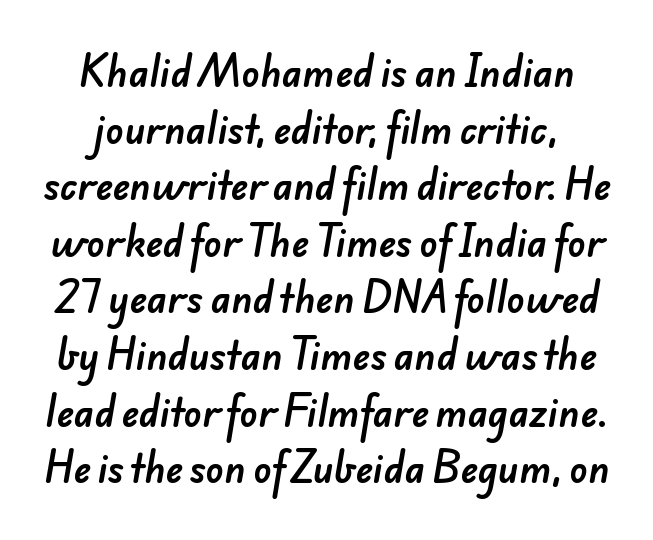
The image shows 37 px sans-serif type; set normal line spacing (1.53x), normal letter spacing, not underlined; low stroke contrast and a small x-height.
